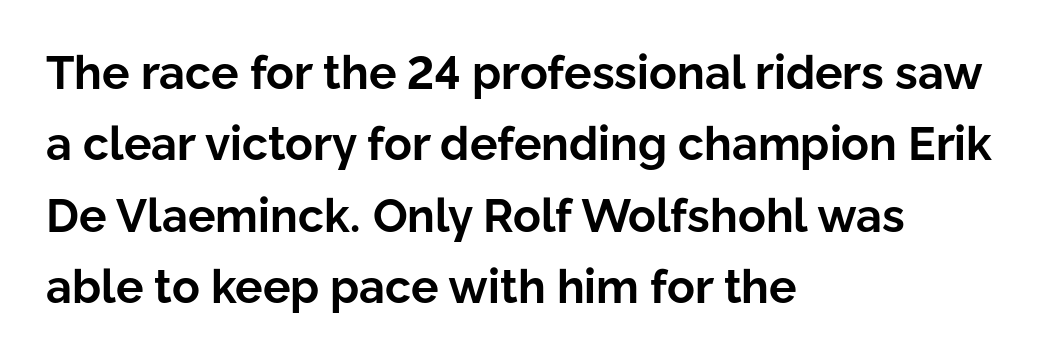
The glyphs in this specimen are sans serif. Short note: letters normally spaced. The rag falls on the right side of this text block. Is the type bold? Yes — the strokes are clearly thick and heavy.
